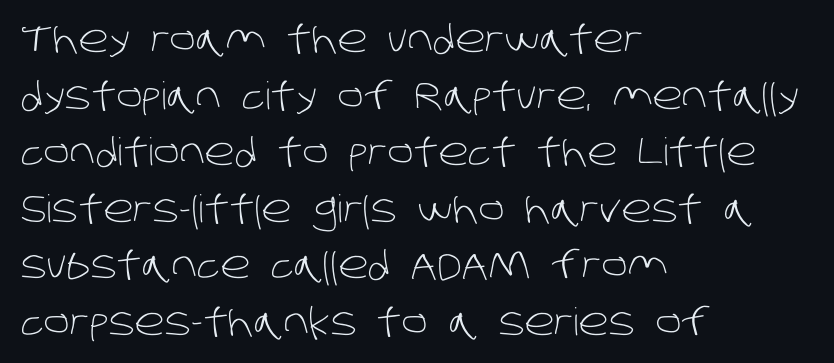
Q: Is the text bold? A: No.
Q: Is the typeface a serif or a sans-serif typeface? A: Sans-serif.
Q: Is the text underlined? A: No.
Q: How is the paragraph aligned? A: Left-aligned.
Q: Is the spacing between letters normal or unusually wide? A: Normal.
Q: Is the spacing between lines tight, normal or loose? A: Normal.
Q: Width (condensed, normal, or wide)? A: Normal.
Q: Stroke contrast? A: Low.
Q: x-height? A: Large.
Q: Monospaced? A: No.
